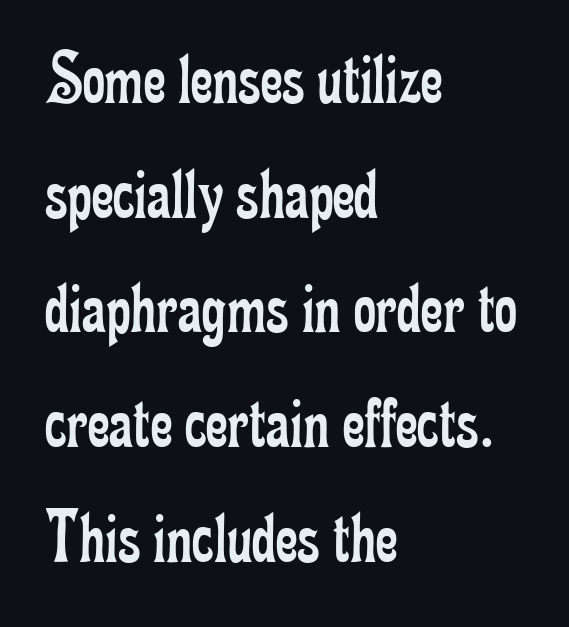
{"serif": "yes", "italic": "no", "bold": "no", "weight": "regular", "width": "condensed", "stroke_contrast": "low", "x_height": "small", "monospaced": "no", "underline": "no", "align": "left", "line_spacing": "normal", "line_spacing_ratio": 1.49, "letter_spacing": "normal", "letter_spacing_em": 0.0, "glyph_px": 77}
